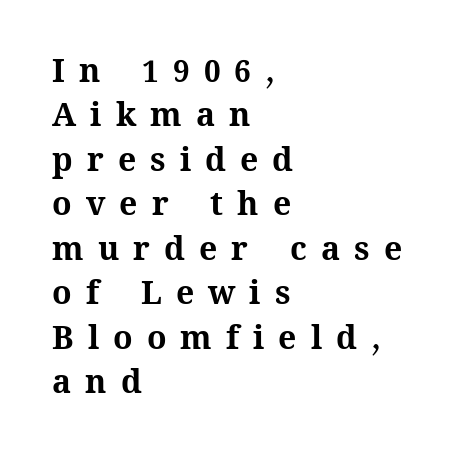
{"italic": "no", "bold": "yes", "weight": "bold", "width": "normal", "stroke_contrast": "medium", "x_height": "medium", "monospaced": "no", "underline": "no", "align": "left", "line_spacing": "normal", "line_spacing_ratio": 1.39, "letter_spacing": "wide", "letter_spacing_em": 0.44, "glyph_px": 32}
